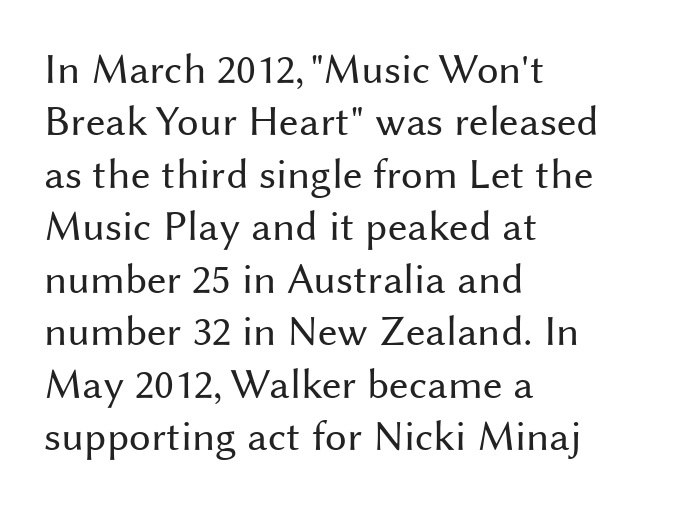
Q: Is the text bold? A: No.
Q: Is the text italic (slanted)? A: No, it is upright.
Q: Is the typeface a serif or a sans-serif typeface? A: Sans-serif.
Q: Is the text underlined? A: No.
Q: How is the paragraph aligned? A: Left-aligned.
Q: Is the spacing between letters normal or unusually wide? A: Normal.
Q: Width (condensed, normal, or wide)? A: Normal.
Q: Stroke contrast? A: Medium.
Q: x-height? A: Medium.
Q: Monospaced? A: No.
